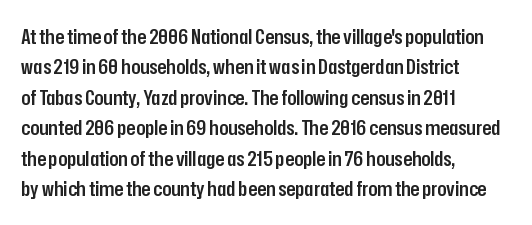
Inter-character spacing is left at the font's built-in metrics. Posture: straight, roman, zero tilt. These lines carry some extra weight — a demibold, not a full bold. The paragraph has a hard left edge and a soft right edge. Regular leading. Decoration check: the copy has no underline.
